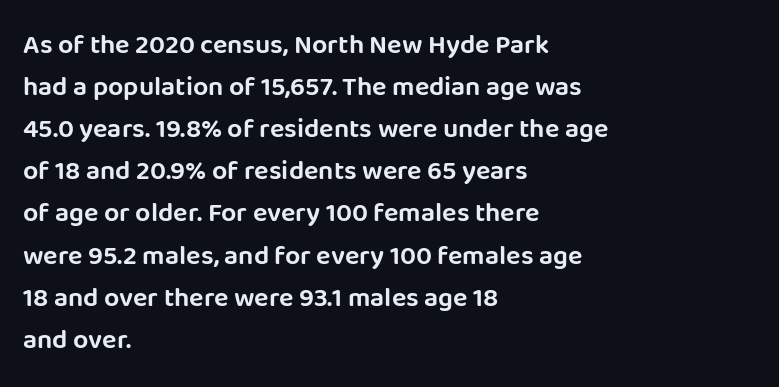
Q: Is the text italic (slanted)? A: No, it is upright.
Q: Is the text underlined? A: No.
Q: How is the paragraph aligned? A: Left-aligned.
Q: Is the spacing between letters normal or unusually wide? A: Normal.
Q: Is the spacing between lines tight, normal or loose? A: Normal.
